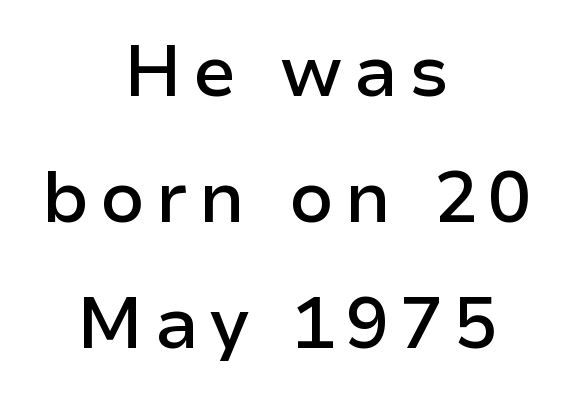
Q: Is the text bold? A: Semi-bold.
Q: Is the text italic (slanted)? A: No, it is upright.
Q: Is the typeface a serif or a sans-serif typeface? A: Sans-serif.
Q: Is the text underlined? A: No.
Q: How is the paragraph aligned? A: Centered.
Q: Width (condensed, normal, or wide)? A: Normal.
Q: Stroke contrast? A: Low.
Q: x-height? A: Medium.
Q: Monospaced? A: No.
